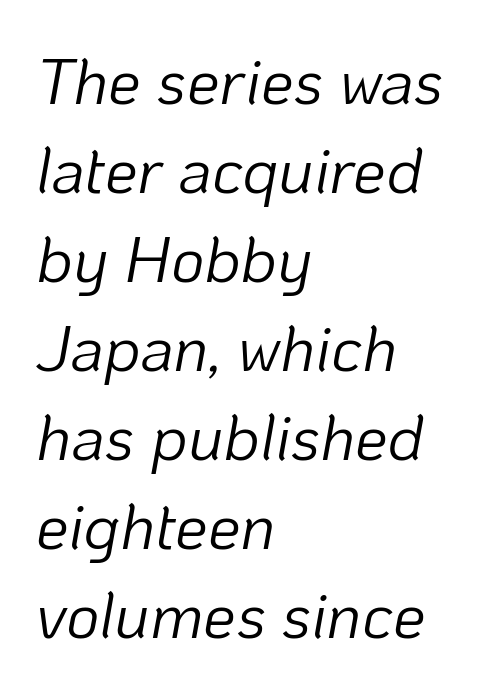
The image shows 65 px light type, italic (leaning right); set left-aligned, normal line spacing (1.37x), normal letter spacing, not underlined; low stroke contrast and a medium x-height.
